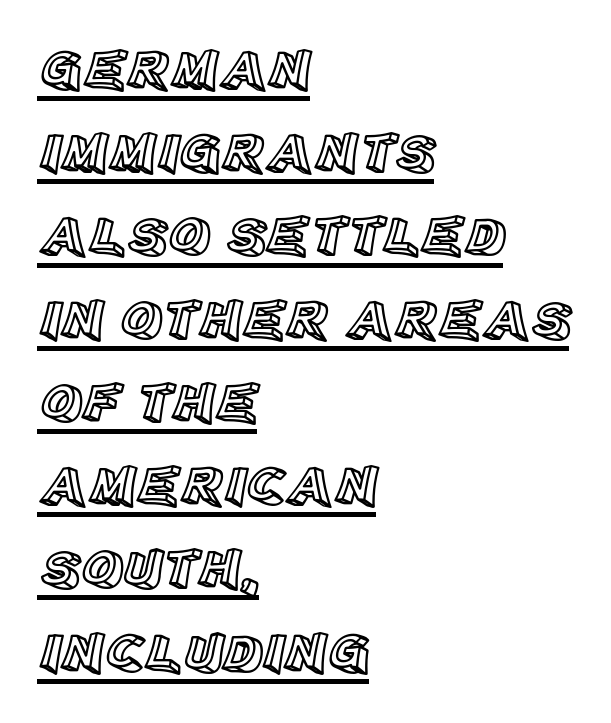
Q: Is the text italic (slanted)? A: Yes.
Q: Is the text underlined? A: Yes.
Q: How is the paragraph aligned? A: Left-aligned.
Q: Is the spacing between letters normal or unusually wide? A: Normal.
Q: Is the spacing between lines tight, normal or loose? A: Normal.
Q: Width (condensed, normal, or wide)? A: Normal.
Q: x-height? A: Large.
Q: Monospaced? A: No.
